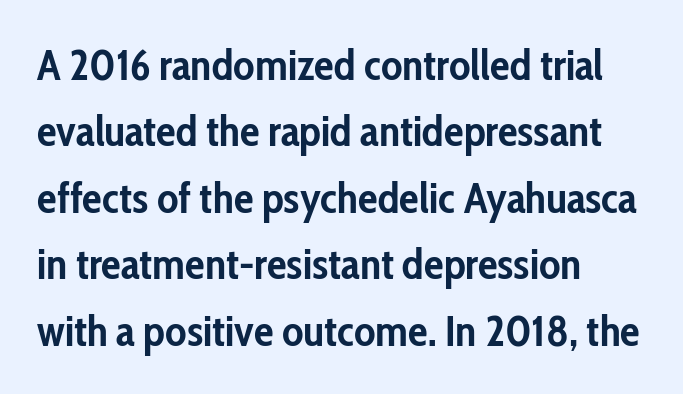
{"serif": "no", "italic": "no", "bold": "yes", "weight": "semibold", "width": "condensed", "stroke_contrast": "low", "x_height": "medium", "monospaced": "no", "underline": "no", "align": "left", "line_spacing": "normal", "line_spacing_ratio": 1.51, "letter_spacing": "normal", "letter_spacing_em": 0.0, "glyph_px": 44}
